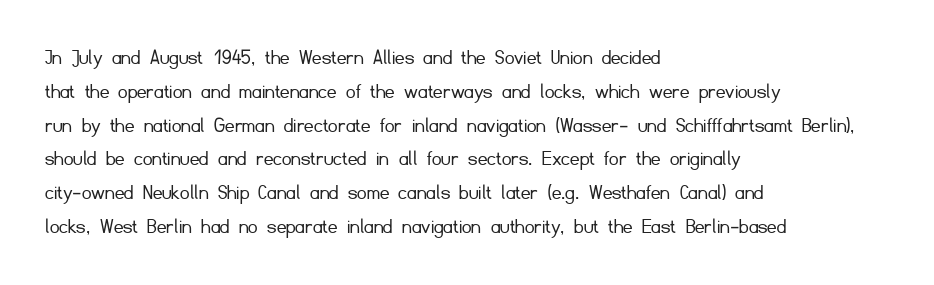
{"italic": "no", "bold": "no", "underline": "no", "align": "left", "line_spacing": "normal", "line_spacing_ratio": 1.47, "letter_spacing": "normal", "letter_spacing_em": 0.0, "glyph_px": 23}
